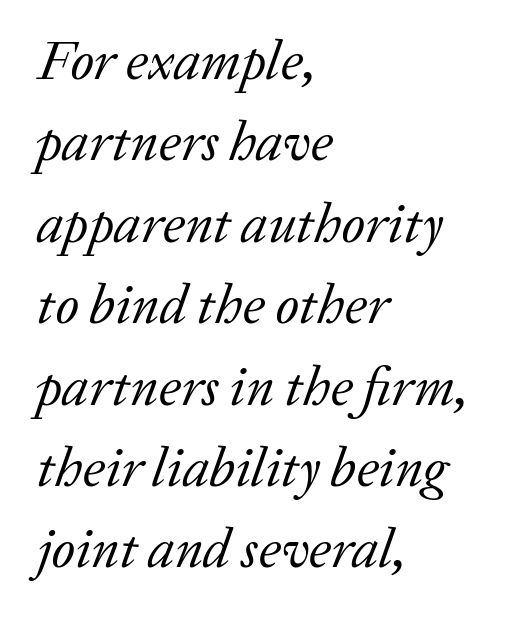
Q: Is the text bold? A: No.
Q: Is the text italic (slanted)? A: Yes, it leans right by about 20 degrees.
Q: Is the typeface a serif or a sans-serif typeface? A: Serif.
Q: Is the text underlined? A: No.
Q: How is the paragraph aligned? A: Left-aligned.
Q: Is the spacing between letters normal or unusually wide? A: Normal.
Q: Is the spacing between lines tight, normal or loose? A: Normal.
Q: Width (condensed, normal, or wide)? A: Normal.
Q: Stroke contrast? A: Low.
Q: x-height? A: Medium.
Q: Monospaced? A: No.
